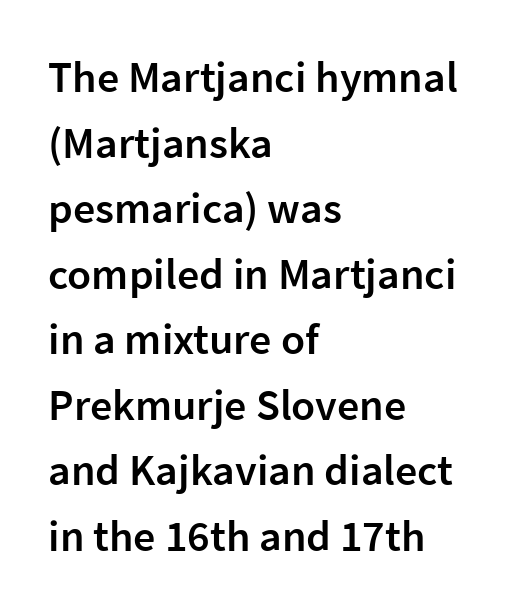
The image shows 44 px semibold sans-serif type, upright; set left-aligned, normal line spacing (1.49x), normal letter spacing, not underlined; low stroke contrast and a medium x-height.
